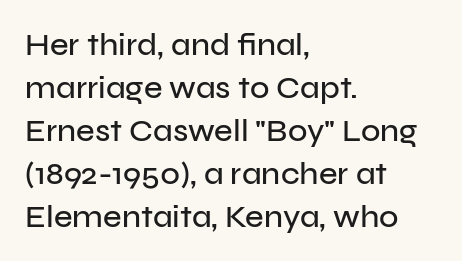
The letters stand straight up with perfectly vertical stems. Compared with typical paragraphs, the rows here are spaced about the same. Reading down the block, your eye returns to a fixed left position each line. Check where the strokes stop: nothing finishes them off — pure sans. Words appear dense and cohesive because spacing is normal.
